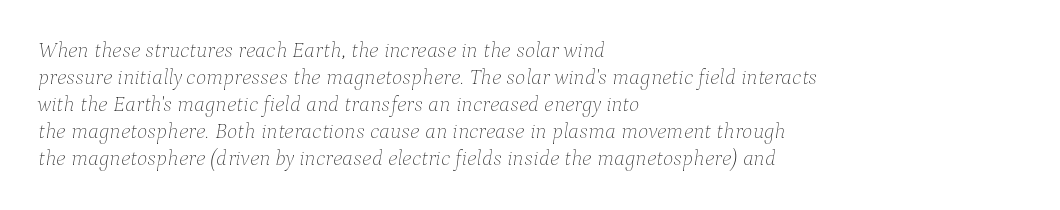
{"italic": "yes", "lean": "right", "slant_degrees": 9, "bold": "no", "underline": "no", "align": "left", "line_spacing_ratio": 1.23, "letter_spacing": "normal", "letter_spacing_em": 0.0, "glyph_px": 22}
